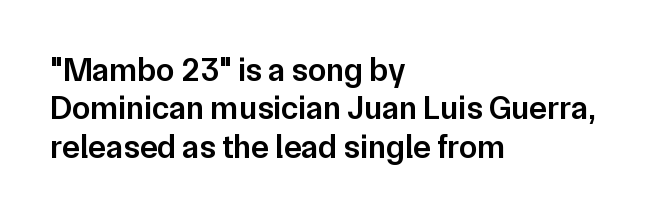
The rendering keeps characters at their native spacing. A typesetter would label this face a sans. The ragged edge is on the right, which tells us the setting is flush left. You could not count columns in this text — the font is proportionally spaced.
